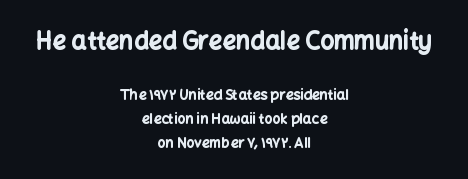
Does the lettering tilt? It doesn't — this is upright. The rendering keeps characters at their native spacing. As a designer I'd log this as weight 700, bold. Between these two stacked blocks, the higher one wins on size.
